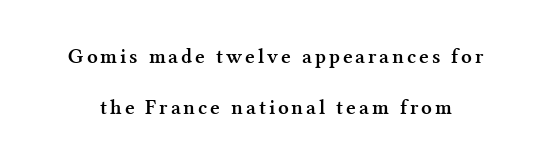
Q: Is the text bold? A: Yes.
Q: Is the text italic (slanted)? A: No, it is upright.
Q: Is the text underlined? A: No.
Q: Is the spacing between lines tight, normal or loose? A: Loose.
